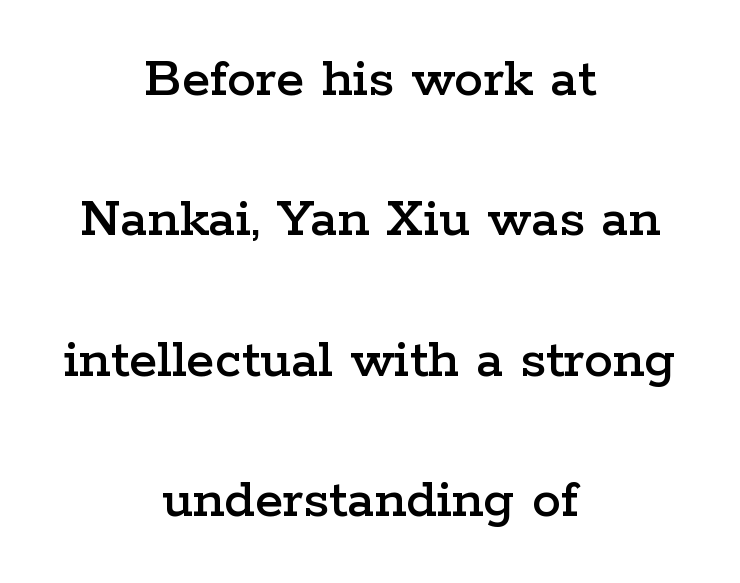
In terms of posture, this sample is upright. Descender tails drop into unmarked territory. Letterform terminals end in serifs throughout the passage. Summary of vertical rhythm: relaxed, with wide interline spacing. Each letter keeps its own natural width here, so spacing adapts to shape.
